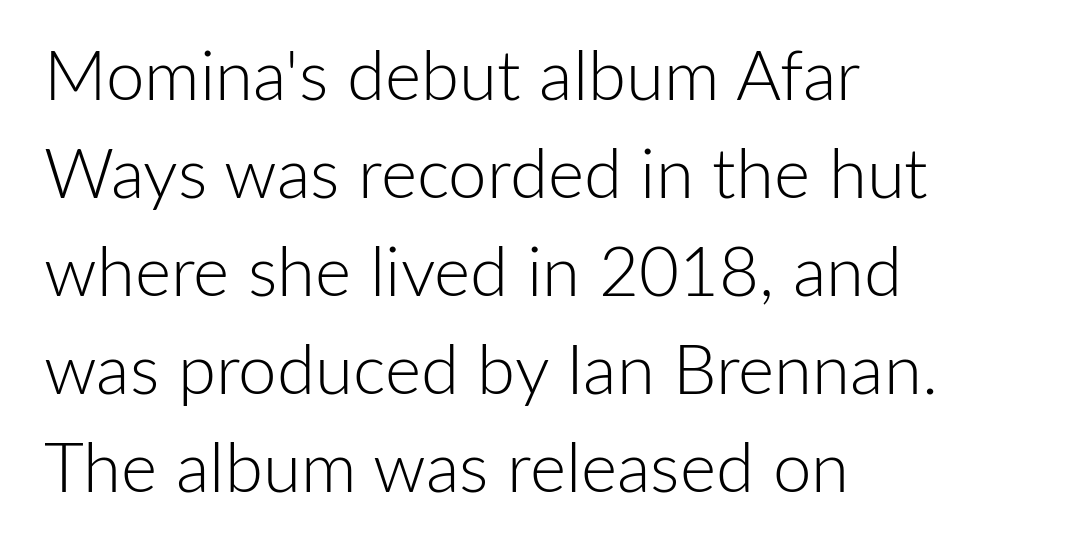
Vertically, the passage feels balanced, rows spaced as you'd expect. The compositor pushed each line to the left boundary. Type without underlining. The strokes carry an ordinary text weight at most. Is there any slant? The stems are plumb.
